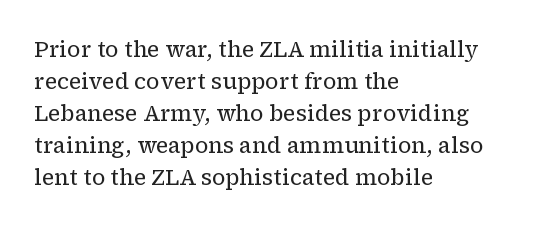
{"italic": "no", "bold": "no", "underline": "no", "align": "left", "line_spacing": "normal", "line_spacing_ratio": 1.46, "letter_spacing": "normal", "letter_spacing_em": 0.0, "glyph_px": 22}
